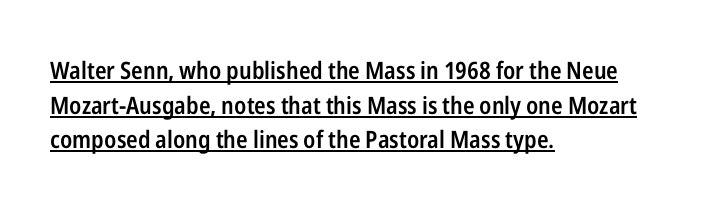
The image shows 24 px text type, upright; set left-aligned, normal line spacing (1.44x), normal letter spacing, underlined.
